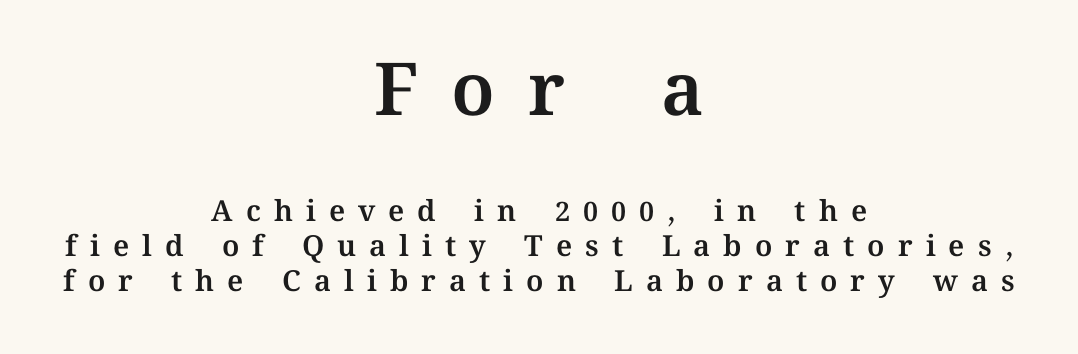
The image shows 73 px text type, upright; set centered, line spacing 1.2x, unusually wide letter spacing (+0.45 em), not underlined; the first (top) block is 2.52x larger; medium stroke contrast and a medium x-height.
